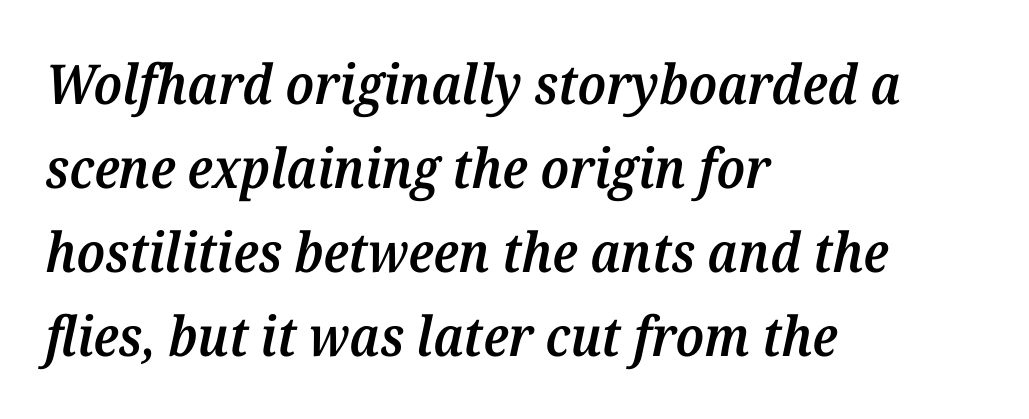
Compared with an ordinary text face, these strokes are moderately heavier — a semibold. Looking at the ascenders, they clearly lean. The rendering uses a moderate line-height, typical for paragraphs. Proportional: the letters do not fall into vertical columns.
